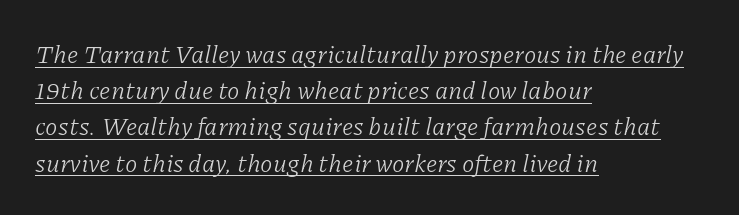
{"italic": "yes", "lean": "right", "slant_degrees": 11, "bold": "no", "underline": "yes", "align": "left", "line_spacing": "normal", "line_spacing_ratio": 1.45, "letter_spacing": "normal", "letter_spacing_em": 0.0, "glyph_px": 25}
